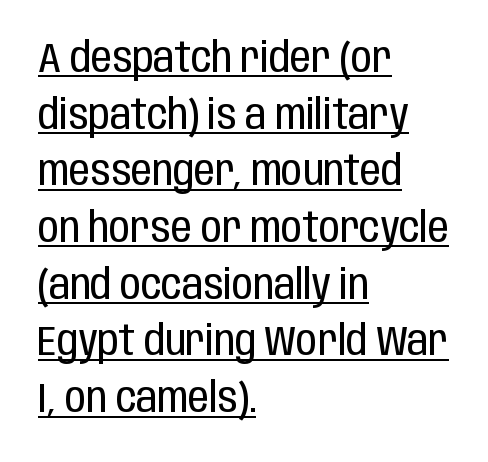
The image shows 42 px regular-weight, condensed sans-serif type, upright; set left-aligned, normal line spacing (1.35x), normal letter spacing, underlined; low stroke contrast and a large x-height.
